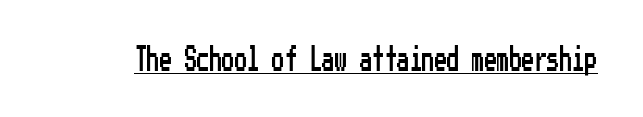
You can tell it's not italic because the verticals are truly vertical. Honestly, the letter spacing is just normal — you wouldn't notice it. Students, observe the line beneath the letters — that is underlining.
